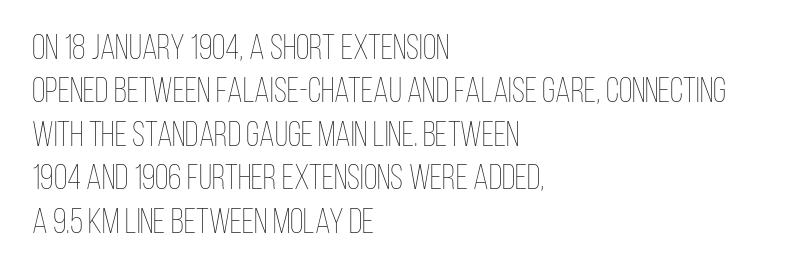
The typography opts for an upright posture over an oblique one. Clear beneath every line of the passage. Proportional: the letters do not fall into vertical columns. This is not heavy type; no bold has been used.
